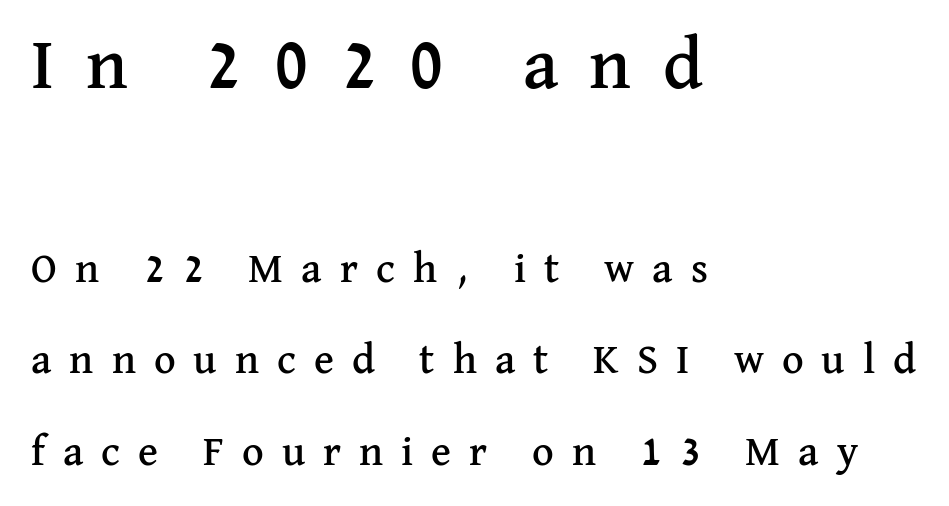
Caption: multi-line text, flush left, ragged right. The words here are not underlined. One glance says open: line gaps are wider than usual. These two chunks differ in scale, with the top chunk taking the larger measure. The letters stand straight up with perfectly vertical stems.
